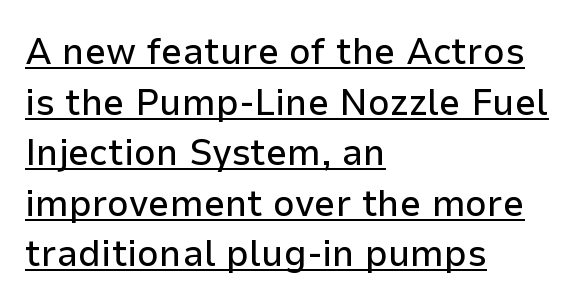
{"serif": "no", "italic": "no", "width": "normal", "stroke_contrast": "low", "x_height": "medium", "monospaced": "no", "underline": "yes", "align": "left", "line_spacing": "normal", "line_spacing_ratio": 1.33, "letter_spacing": "normal", "letter_spacing_em": 0.0, "glyph_px": 38}
